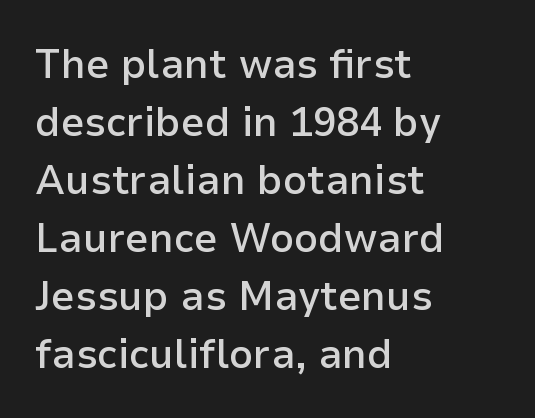
The image shows 42 px semibold sans-serif type, upright; set left-aligned, normal line spacing (1.38x), normal letter spacing, not underlined; low stroke contrast and a medium x-height.
